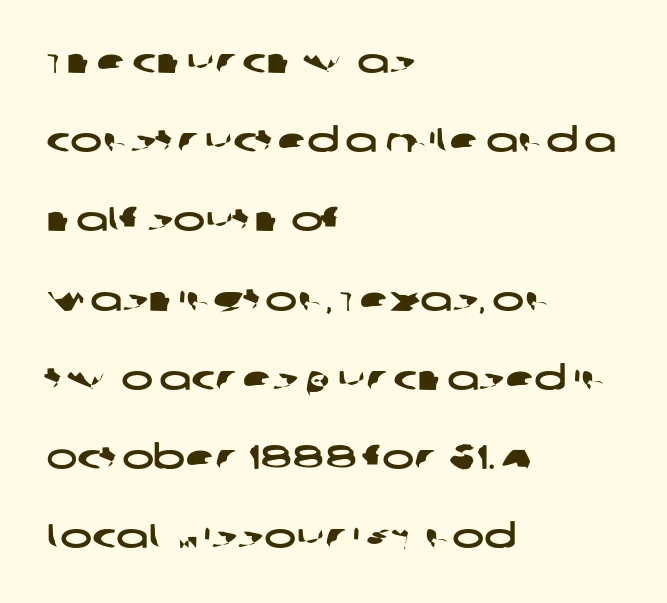
The image shows 34 px wide sans-serif type; set left-aligned, loose line spacing (2.33x), normal letter spacing, not underlined; low stroke contrast and a large x-height.
